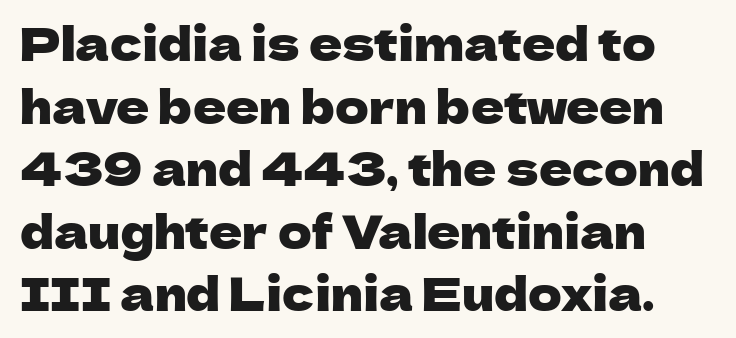
Nothing unusual about the tracking: characters are spaced as the font intends. In terms of leading, this rendering sits right in the middle. The passage shown is typed in a proportional face where columns would drift. When letters stand straight like this, we call the style roman or upright. Leftover space on each line is placed entirely after the last word. Underlining? Definitely not there.
